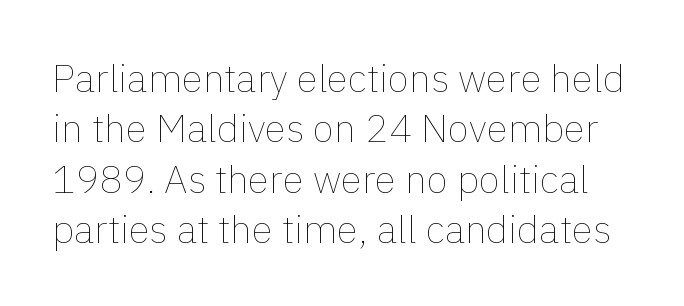
The typeface has the unassuming heft of standard copy or less. Lines of text with bare space underneath. The letters sit at their default tracking, neither squeezed nor spread. The lines sit at an ordinary, default distance from one another.
